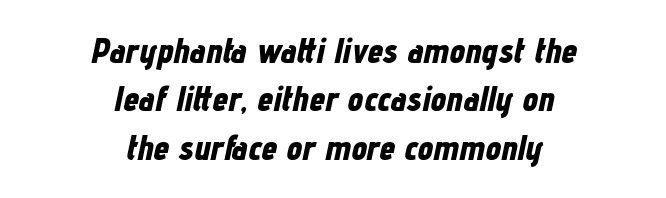
{"italic": "yes", "lean": "right", "slant_degrees": 12, "bold": "yes", "weight": "bold", "width": "condensed", "stroke_contrast": "low", "x_height": "medium", "monospaced": "no", "underline": "no", "align": "center", "line_spacing": "normal", "line_spacing_ratio": 1.38, "letter_spacing": "normal", "letter_spacing_em": 0.0, "glyph_px": 35}
